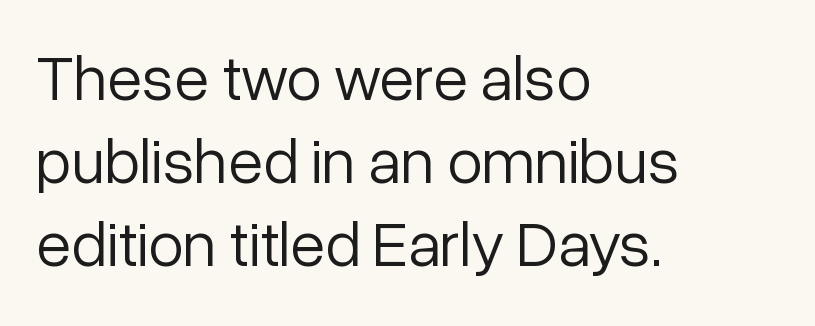
{"serif": "no", "italic": "no", "bold": "no", "weight": "light", "width": "normal", "stroke_contrast": "low", "x_height": "medium", "monospaced": "no", "underline": "no", "align": "left", "line_spacing": "normal", "line_spacing_ratio": 1.3, "letter_spacing": "normal", "letter_spacing_em": 0.0, "glyph_px": 64}
